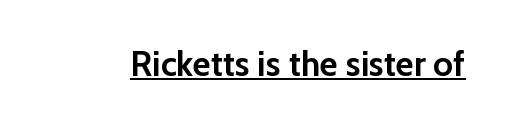
{"serif": "no", "italic": "no", "bold": "yes", "weight": "semibold", "width": "normal", "stroke_contrast": "low", "x_height": "medium", "monospaced": "no", "underline": "yes", "letter_spacing": "normal", "letter_spacing_em": 0.0, "glyph_px": 35}
